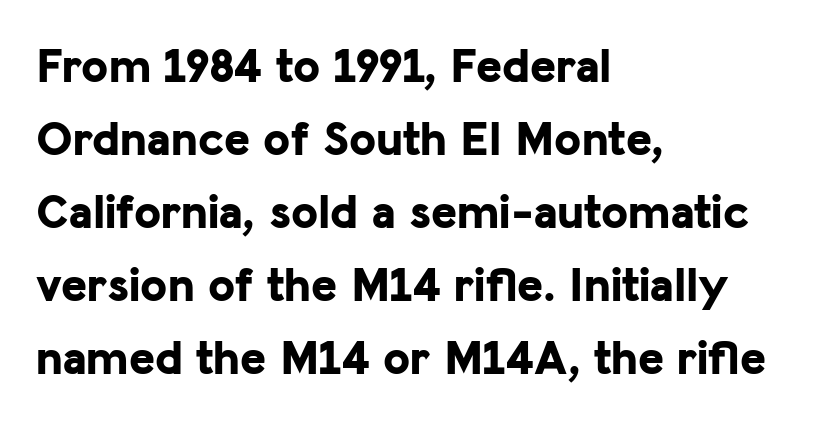
The image shows 49 px bold sans-serif type, upright; set left-aligned, normal line spacing (1.49x), normal letter spacing, not underlined; low stroke contrast and a medium x-height.
